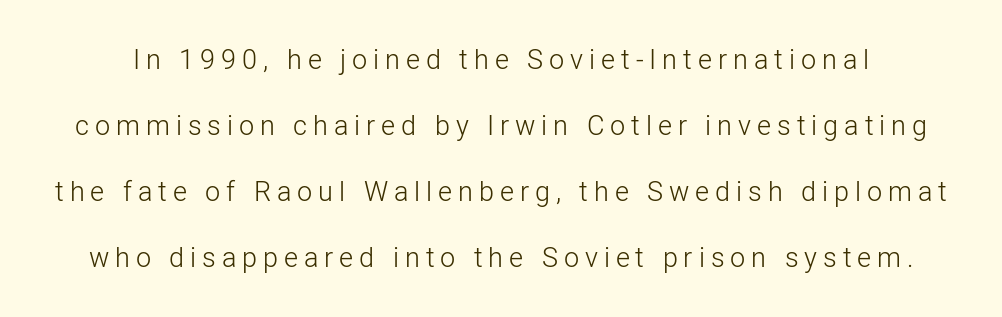
The image shows 27 px text type, upright; set loose line spacing (2.44x), unusually wide letter spacing (+0.22 em), not underlined.
